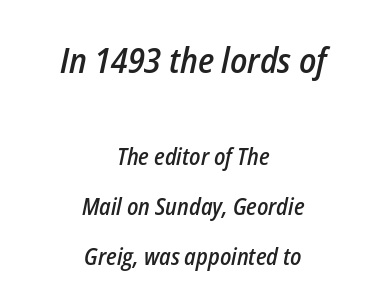
What's the leading like? Stretched, with rows far apart. Does the weight exceed regular? Yes, but only to semibold. Every character sits at an angle, as italics do. Note the varied advance widths — an 'i' is clearly narrower than an 'm'. The string is rendered with underlining switched off.
